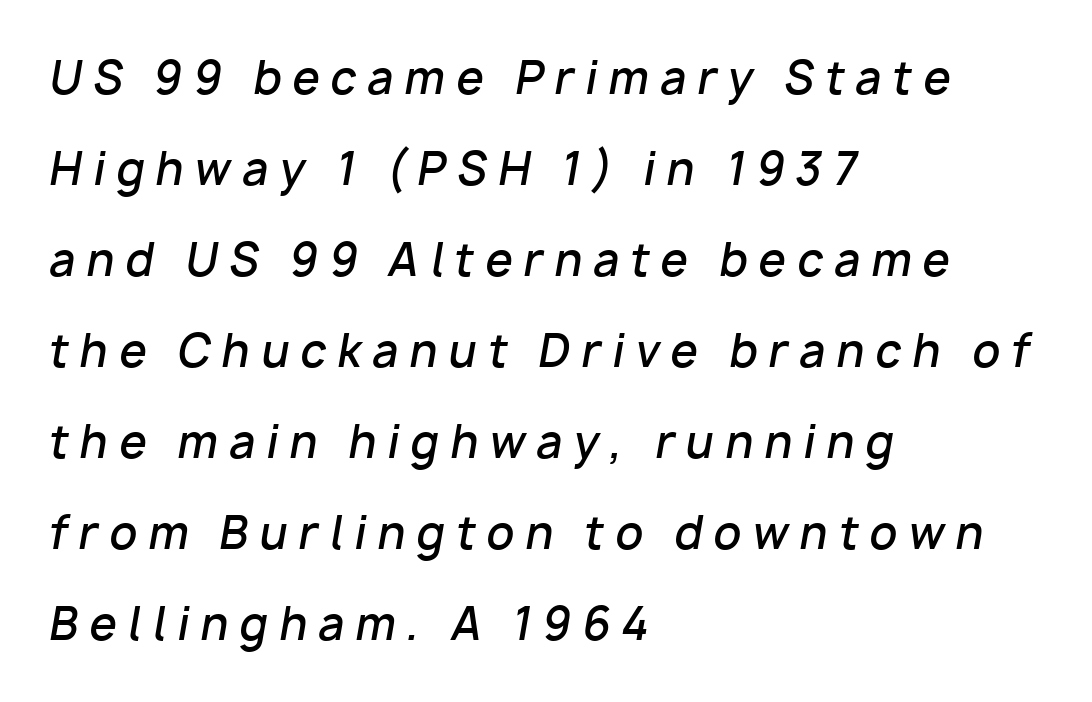
{"italic": "yes", "lean": "right", "slant_degrees": 10, "bold": "semi", "weight": "semibold", "width": "normal", "stroke_contrast": "low", "x_height": "medium", "monospaced": "no", "underline": "no", "align": "left", "line_spacing": "loose", "line_spacing_ratio": 2.07, "letter_spacing": "wide", "letter_spacing_em": 0.25, "glyph_px": 44}
